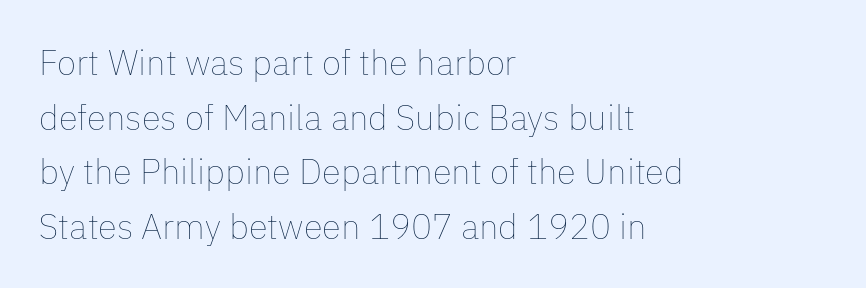
The space between consecutive lines is moderate. Nothing unusual about the tracking: characters are spaced as the font intends. A clean baseline with only descenders dipping below it. Quick note: not italic, upright. Think of a printed novel: that variable character pitch is what you see here.
